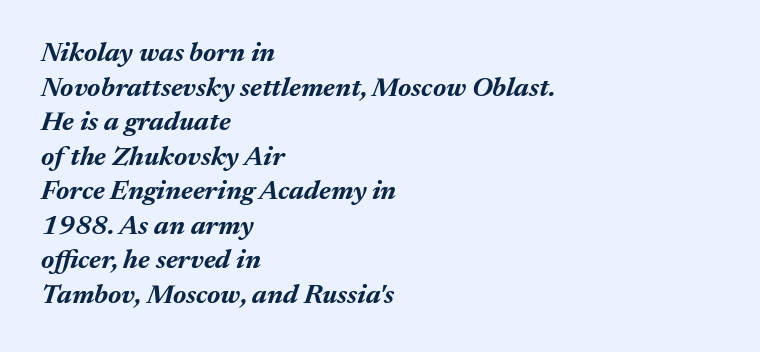
{"italic": "yes", "lean": "right", "slant_degrees": 17, "bold": "yes", "underline": "no", "align": "left", "line_spacing": "normal", "line_spacing_ratio": 1.28, "letter_spacing": "normal", "letter_spacing_em": 0.0, "glyph_px": 27}
